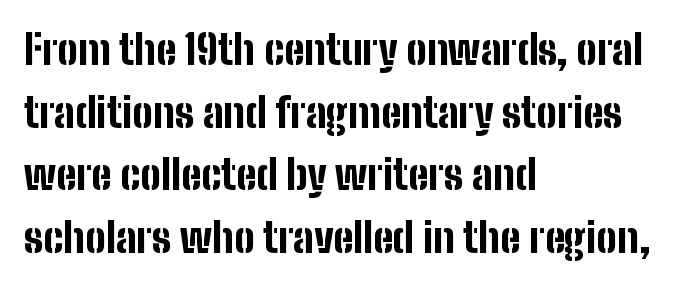
Is this a sans? Yes — the strokes have no serifs. Character widths vary here, with narrow letters taking less room than wide ones. The line texture is even and compact thanks to regular tracking. What's the leading like? Ordinary, nothing unusual. Every stem runs plumb, perpendicular to the baseline. Is the block centered? No — it sits flush against the left margin.
